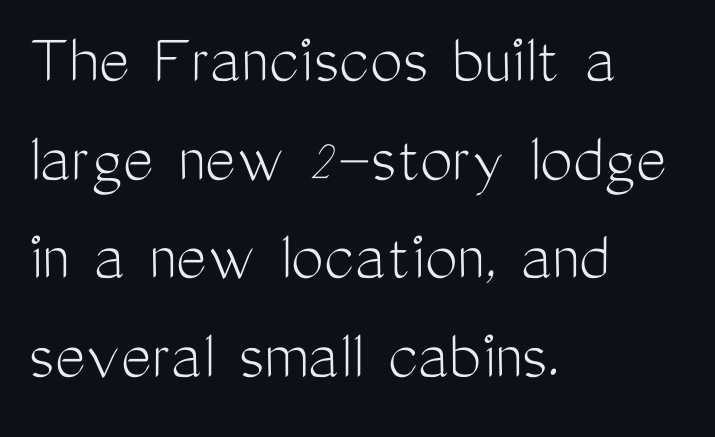
{"serif": "no", "italic": "no", "bold": "no", "weight": "light", "width": "condensed", "stroke_contrast": "medium", "x_height": "medium", "monospaced": "no", "underline": "no", "align": "left", "line_spacing": "normal", "line_spacing_ratio": 1.35, "letter_spacing": "normal", "letter_spacing_em": 0.0, "glyph_px": 73}
